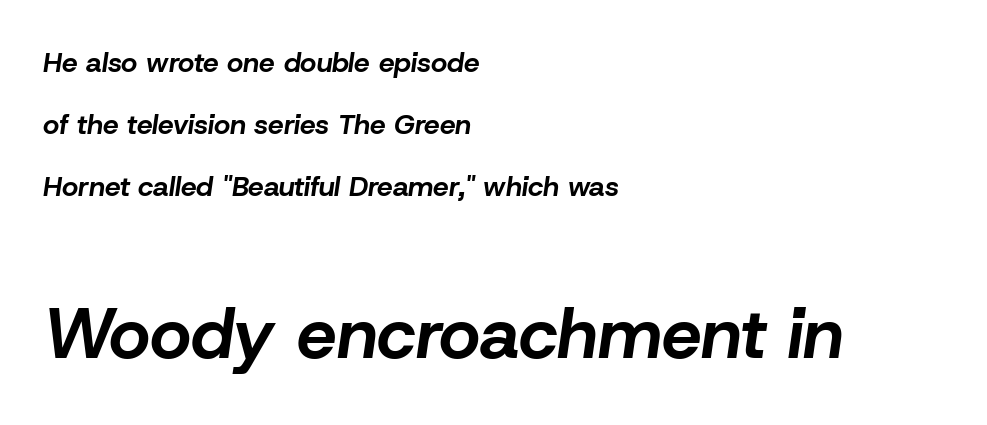
What weight is shown? A full bold with thick strokes. The glyphs are unaccompanied by any horizontal stroke below them. A typesetter would call this leading open, well beyond the default. A typesetter would call this proportional, since set widths differ per character. Designer's note — italics engaged.
